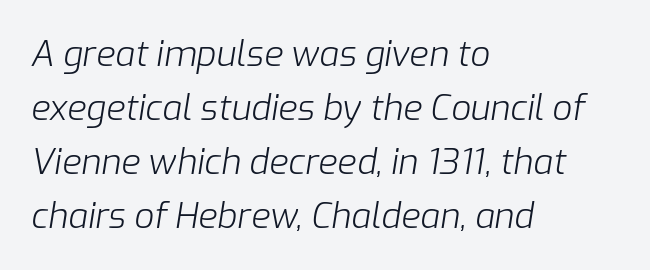
Italic: yes, the glyphs are oblique. The letterforms sit at book weight or below. The horizontal fit of the characters is conventional and even. The area under the type is left untouched. The text block is weighted toward the left margin, trailing off unevenly rightward. This sample has the flowing, uneven cadence of proportional lettering.
